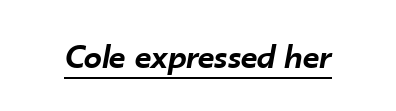
Q: Is the text bold? A: Semi-bold.
Q: Is the text italic (slanted)? A: Yes, it leans right by about 10 degrees.
Q: Is the text underlined? A: Yes.
Q: Is the spacing between letters normal or unusually wide? A: Normal.
Q: Width (condensed, normal, or wide)? A: Normal.
Q: Stroke contrast? A: Low.
Q: x-height? A: Small.
Q: Monospaced? A: No.
